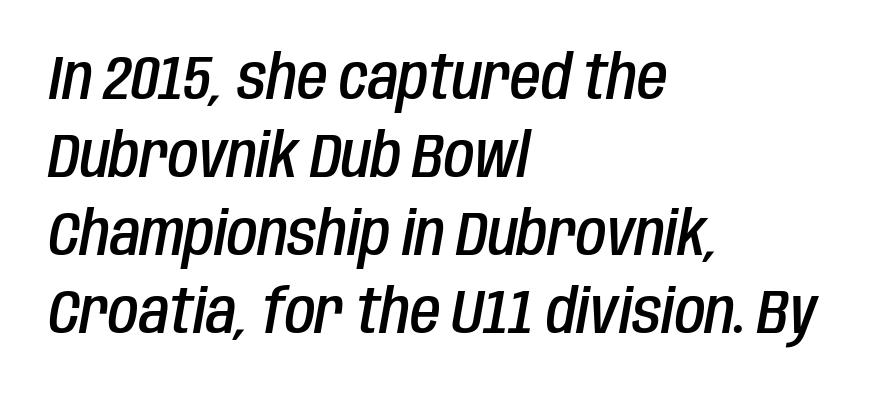
Q: Is the text bold? A: Semi-bold.
Q: Is the text italic (slanted)? A: Yes, it leans right by about 10 degrees.
Q: Is the text underlined? A: No.
Q: How is the paragraph aligned? A: Left-aligned.
Q: Is the spacing between letters normal or unusually wide? A: Normal.
Q: Is the spacing between lines tight, normal or loose? A: Normal.
Q: Width (condensed, normal, or wide)? A: Condensed.
Q: Stroke contrast? A: Low.
Q: x-height? A: Large.
Q: Monospaced? A: No.
